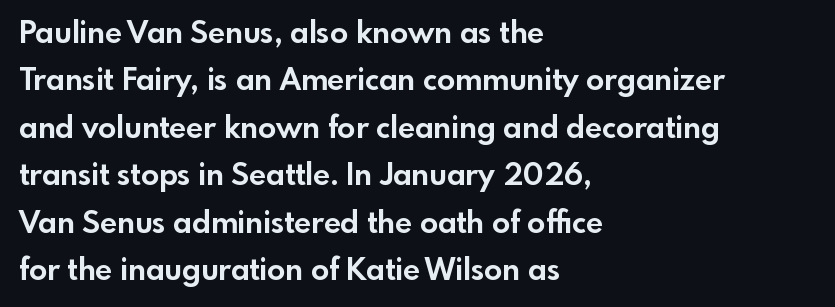
The image shows 30 px bold sans-serif type, upright; set left-aligned, normal line spacing (1.58x), normal letter spacing, not underlined; a small x-height.
